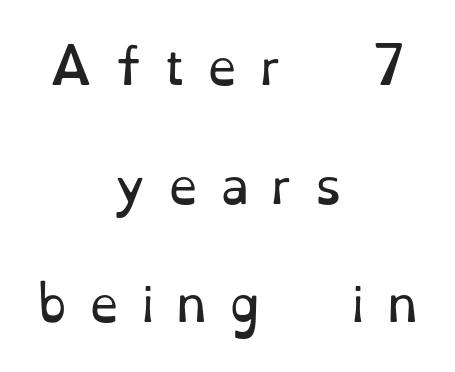
The lines are quadded center. The passage shown has open, widely tracked lettering throughout. A typesetter would mark this as roman, not italic. Widely set lines give the paragraph a tall, airy silhouette.
